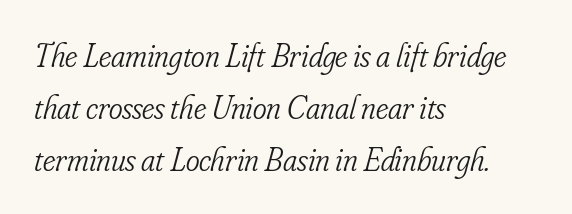
{"serif": "yes", "italic": "yes", "lean": "right", "slant_degrees": 16, "bold": "no", "weight": "light", "width": "condensed", "stroke_contrast": "low", "x_height": "small", "monospaced": "no", "underline": "no", "align": "left", "line_spacing": "normal", "line_spacing_ratio": 1.57, "letter_spacing": "normal", "letter_spacing_em": 0.0, "glyph_px": 33}
